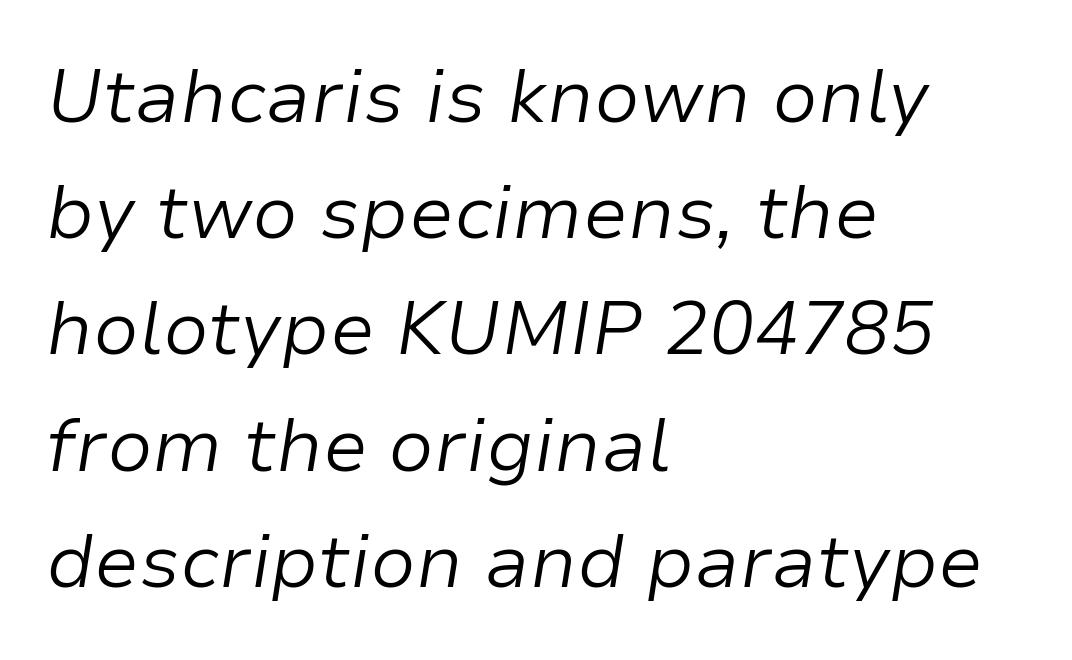
The image shows 75 px light type, italic (leaning right); set left-aligned, normal line spacing (1.55x), normal letter spacing, not underlined; low stroke contrast and a medium x-height.
